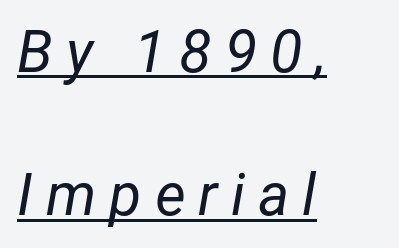
Q: Is the text bold? A: No.
Q: Is the text italic (slanted)? A: Yes, it leans right by about 12 degrees.
Q: Is the text underlined? A: Yes.
Q: How is the paragraph aligned? A: Left-aligned.
Q: Is the spacing between letters normal or unusually wide? A: Unusually wide.
Q: Is the spacing between lines tight, normal or loose? A: Loose.
Q: Width (condensed, normal, or wide)? A: Normal.
Q: Stroke contrast? A: Low.
Q: x-height? A: Medium.
Q: Monospaced? A: No.
